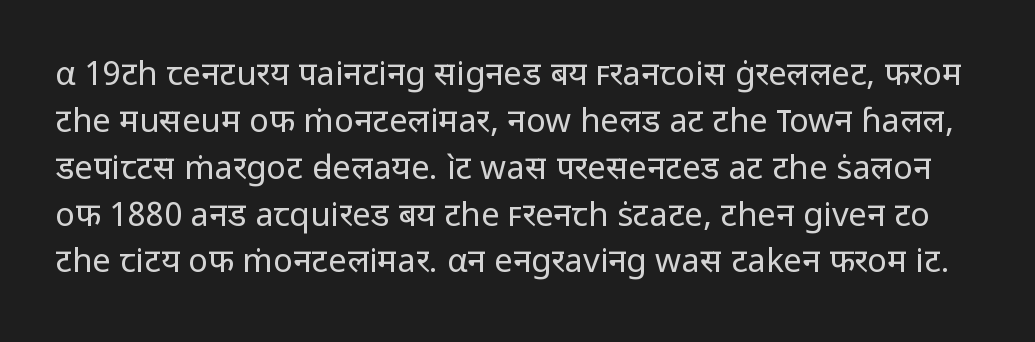
{"serif": "no", "italic": "no", "bold": "no", "weight": "regular", "width": "normal", "stroke_contrast": "low", "x_height": "medium", "monospaced": "no", "underline": "no", "line_spacing": "normal", "line_spacing_ratio": 1.42, "letter_spacing": "normal", "letter_spacing_em": 0.0, "glyph_px": 33}
